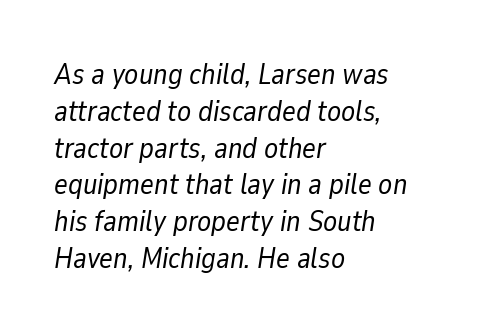
Compared with a typical body face, this is equally light or lighter still. Descenders hang freely into open space. Compared with ordinary roman type, these characters are visibly tilted. A typesetter would call this proportional, since set widths differ per character. Letter spacing: default. Short and long lines alike share a common starting point at left.
